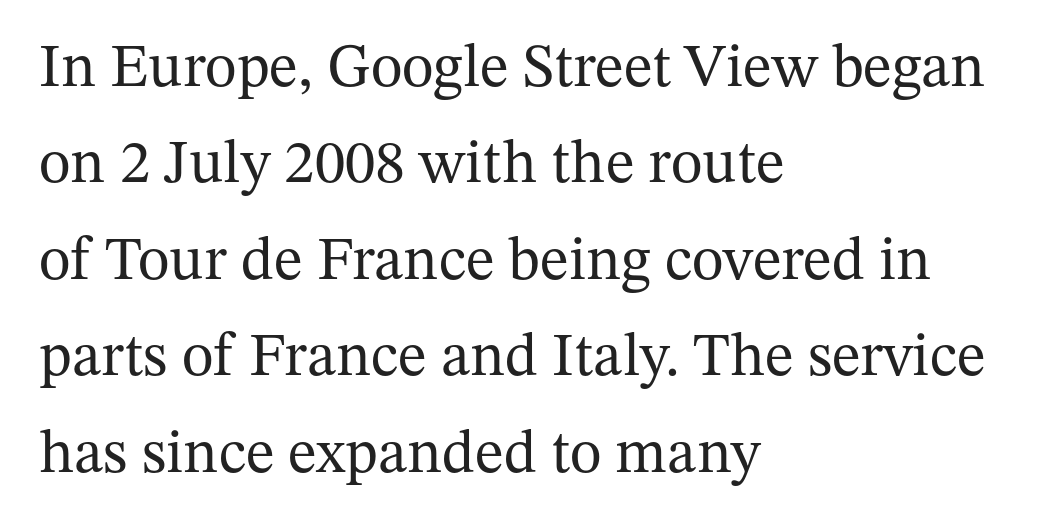
Leftover space on each line is placed entirely after the last word. The passage shown is typed in a proportional face where columns would drift. The letters carry serifs — small finishing strokes at the ends of their stems. The passage shown is not underscored anywhere. The letters stand upright; this is a roman face. Each new line begins a customary step beneath the previous one.
